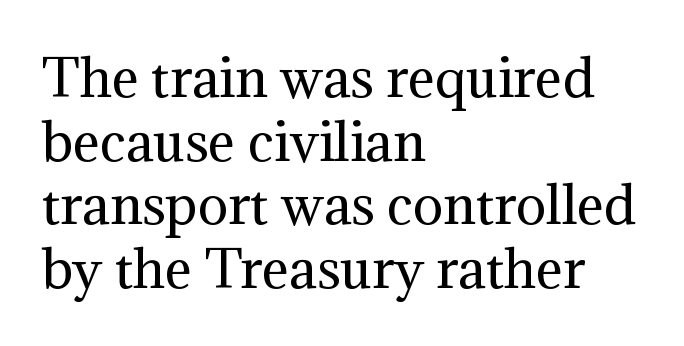
{"serif": "yes", "italic": "no", "bold": "no", "weight": "regular", "width": "normal", "stroke_contrast": "medium", "x_height": "medium", "monospaced": "no", "underline": "no", "align": "left", "line_spacing": "normal", "line_spacing_ratio": 1.25, "letter_spacing": "normal", "letter_spacing_em": 0.0, "glyph_px": 51}
